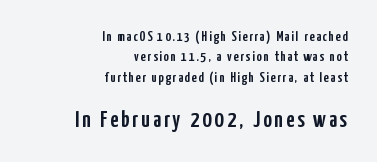
{"italic": "no", "underline": "no", "align": "right", "line_spacing": "normal", "line_spacing_ratio": 1.46, "larger_block": "second", "size_ratio": 1.64, "glyph_px": 23}
